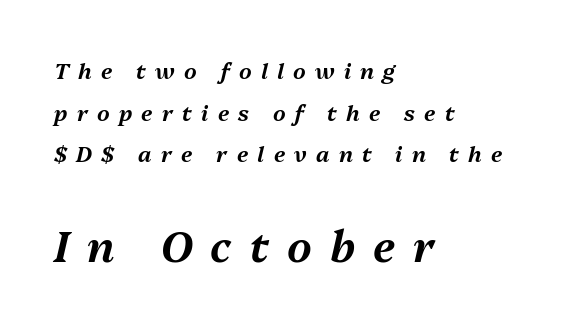
Q: Is the text italic (slanted)? A: Yes, it leans right by about 13 degrees.
Q: Is the text underlined? A: No.
Q: How is the paragraph aligned? A: Left-aligned.
Q: Is the spacing between letters normal or unusually wide? A: Unusually wide.
Q: Which block of text is set in a larger size, the first (top) or the second (bottom)? A: The second (bottom) one.
Q: Width (condensed, normal, or wide)? A: Normal.
Q: Stroke contrast? A: Medium.
Q: x-height? A: Medium.
Q: Monospaced? A: No.
